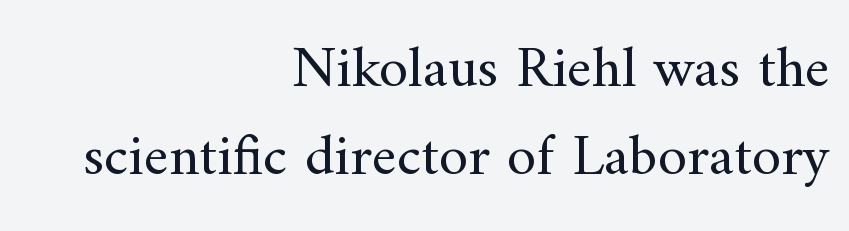
Q: Is the text bold? A: No.
Q: Is the text italic (slanted)? A: No, it is upright.
Q: Is the typeface a serif or a sans-serif typeface? A: Serif.
Q: Is the text underlined? A: No.
Q: How is the paragraph aligned? A: Right-aligned.
Q: Is the spacing between letters normal or unusually wide? A: Normal.
Q: Is the spacing between lines tight, normal or loose? A: Normal.
Q: Width (condensed, normal, or wide)? A: Normal.
Q: Stroke contrast? A: Medium.
Q: x-height? A: Small.
Q: Monospaced? A: No.
